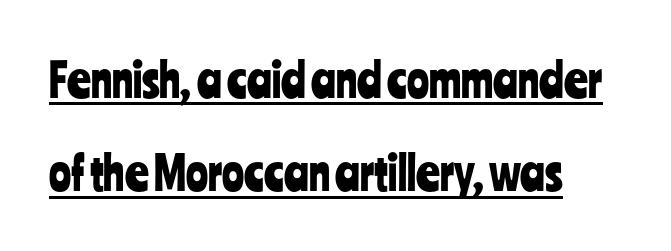
The image shows 46 px condensed sans-serif type, upright; set left-aligned, loose line spacing (2.03x), normal letter spacing, underlined; low stroke contrast and a medium x-height.
